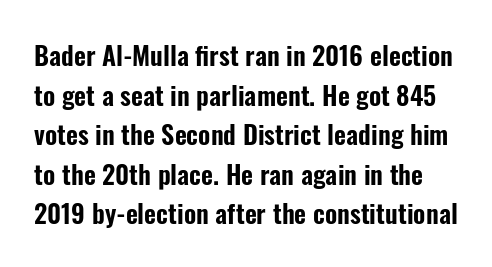
The image shows 26 px text type, upright; set normal line spacing (1.52x), normal letter spacing, not underlined.
